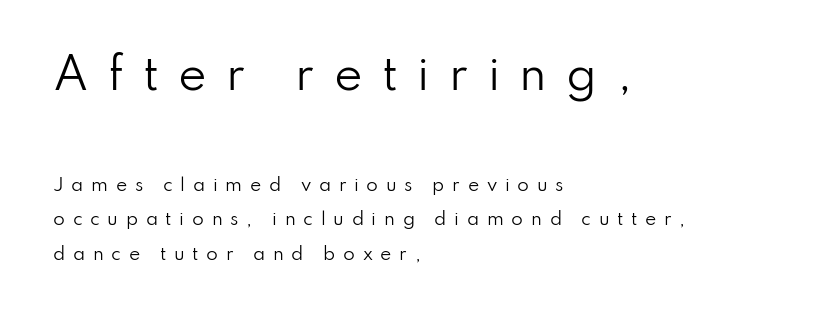
Lines of text with bare space underneath. In terms of posture, this sample is upright. A great deal of white space separates one row of letters from the next. The initial chunk of copy outweighs the following chunk in type size. These lines stack with their left ends in a neat column.
